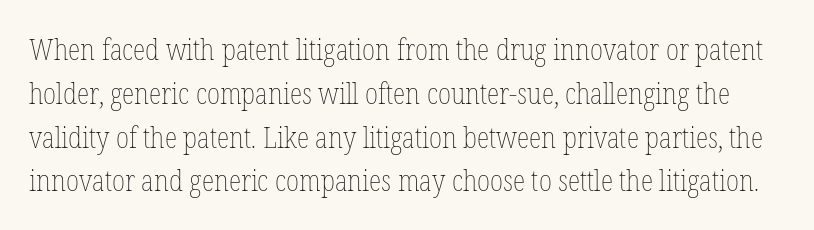
Nothing heavy about these letters — not bold at all. What's the leading like? Ordinary, nothing unusual. The foot of each line stays bare and open. The rendering uses natural spacing where letterforms have individual widths. The rendering keeps characters at their native spacing.
